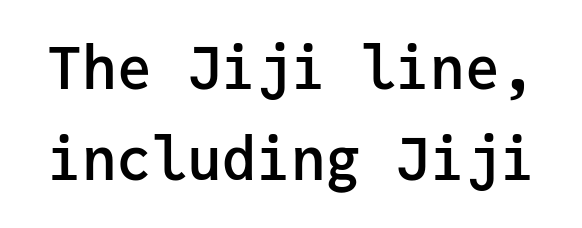
The image shows 58 px semibold sans-serif type, upright, monospaced; set normal line spacing (1.57x), normal letter spacing, not underlined; low stroke contrast and a medium x-height.
